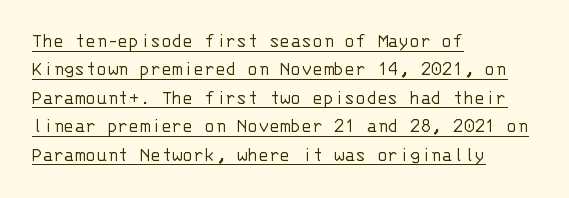
{"italic": "no", "bold": "no", "underline": "yes", "align": "left", "line_spacing": "normal", "line_spacing_ratio": 1.42, "letter_spacing": "normal", "letter_spacing_em": 0.0, "glyph_px": 20}
